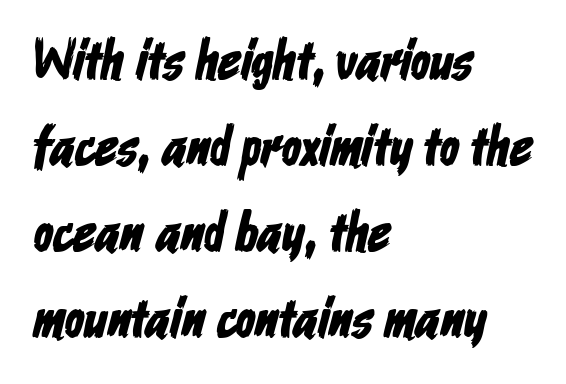
The image shows 57 px condensed sans-serif type; set left-aligned, normal line spacing (1.51x), normal letter spacing, not underlined; low stroke contrast and a medium x-height.
